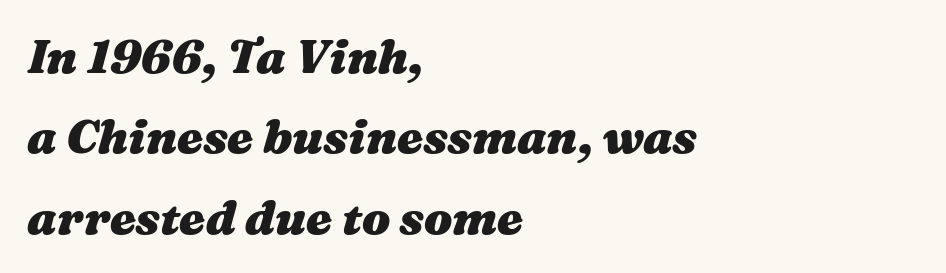
{"italic": "yes", "lean": "right", "slant_degrees": 16, "bold": "yes", "weight": "heavy", "width": "wide", "stroke_contrast": "medium", "x_height": "medium", "monospaced": "no", "underline": "no", "align": "left", "line_spacing_ratio": 1.71, "letter_spacing": "normal", "letter_spacing_em": 0.0, "glyph_px": 47}
